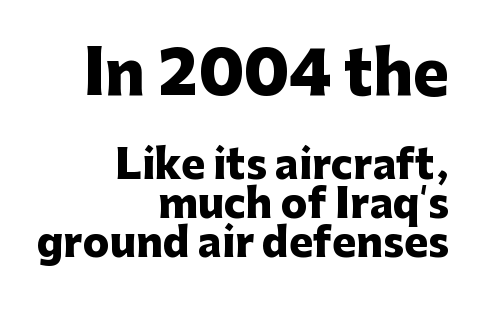
Here the first block reads like a headline and the second like body copy. Standard letterfit; no display-style spreading of the glyphs. Alignment: flush right. The line-height multiplier appears low, near solid setting. Letters rest on an invisible, unmarked baseline.
